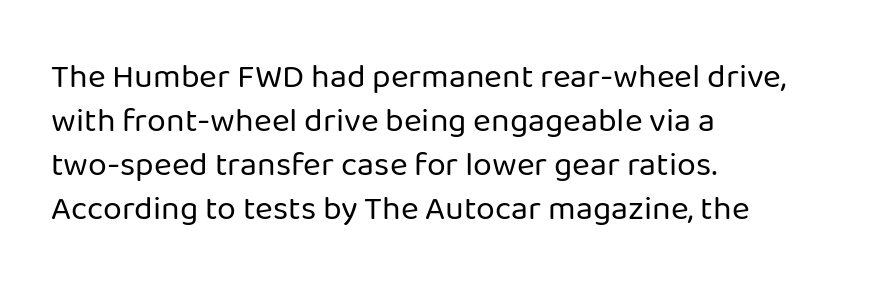
This rendering employs a face without finishing strokes, i.e., a sans-serif. Characters remain perfectly vertical along every line. Notice how the passage keeps a crisp vertical edge on the left only. Varying glyph widths throughout — classic text-font behaviour.
